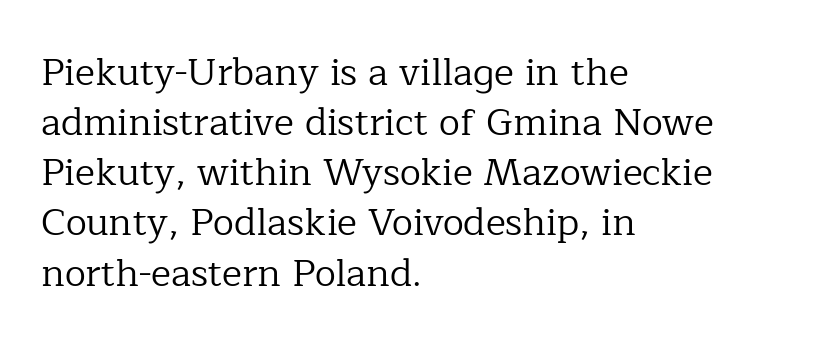
Q: Is the text bold? A: No.
Q: Is the text italic (slanted)? A: No, it is upright.
Q: Is the typeface a serif or a sans-serif typeface? A: Serif.
Q: Is the text underlined? A: No.
Q: How is the paragraph aligned? A: Left-aligned.
Q: Is the spacing between letters normal or unusually wide? A: Normal.
Q: Is the spacing between lines tight, normal or loose? A: Normal.
Q: Width (condensed, normal, or wide)? A: Normal.
Q: Stroke contrast? A: Low.
Q: x-height? A: Medium.
Q: Monospaced? A: No.
